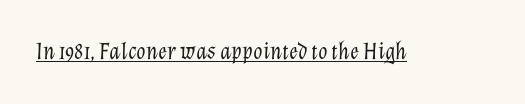
In terms of letterspacing, this is plain default setting. The strokes are not fattened; the text isn't bold. Underlined type. Slant detected: the letters are inclined.
